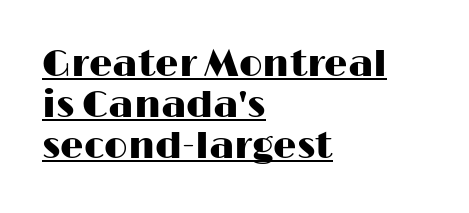
You could not count columns in this text — the font is proportionally spaced. This rendering uses left alignment, leaving the right contour irregular. Each new line begins almost immediately beneath the previous one. A baseline rule has been typeset under these characters. This is sans-serif lettering, the kind often seen on screens and signage. Does extra space separate the letters? No, they use regular spacing.
